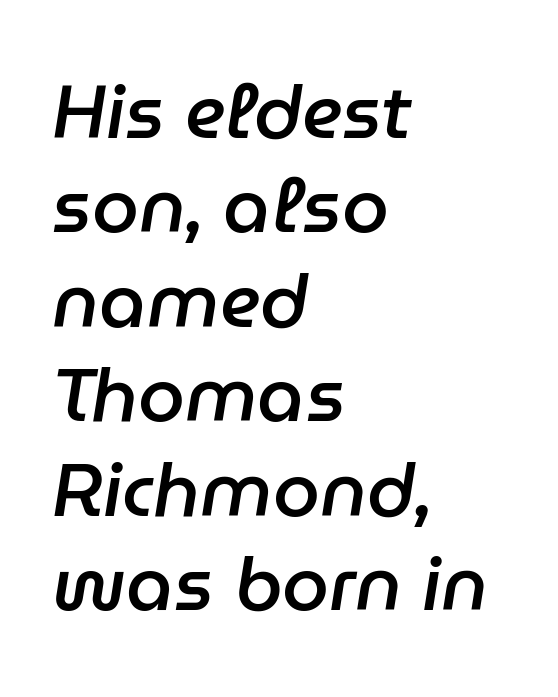
The image shows 75 px semibold type, italic (leaning right); set left-aligned, normal line spacing (1.26x), normal letter spacing, not underlined; low stroke contrast and a medium x-height.
